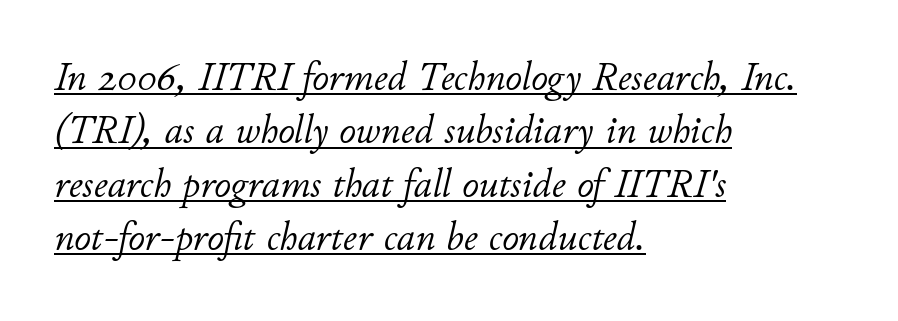
Q: Is the text bold? A: No.
Q: Is the text italic (slanted)? A: Yes, it leans right by about 11 degrees.
Q: Is the text underlined? A: Yes.
Q: How is the paragraph aligned? A: Left-aligned.
Q: Is the spacing between letters normal or unusually wide? A: Normal.
Q: Is the spacing between lines tight, normal or loose? A: Normal.
Q: Width (condensed, normal, or wide)? A: Normal.
Q: Stroke contrast? A: Low.
Q: x-height? A: Small.
Q: Monospaced? A: No.
